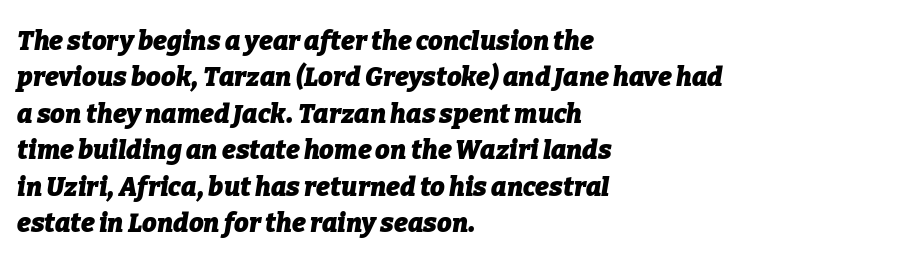
Q: Is the text bold? A: Yes.
Q: Is the text italic (slanted)? A: Yes, it leans right by about 9 degrees.
Q: Is the text underlined? A: No.
Q: How is the paragraph aligned? A: Left-aligned.
Q: Is the spacing between letters normal or unusually wide? A: Normal.
Q: Is the spacing between lines tight, normal or loose? A: Normal.
